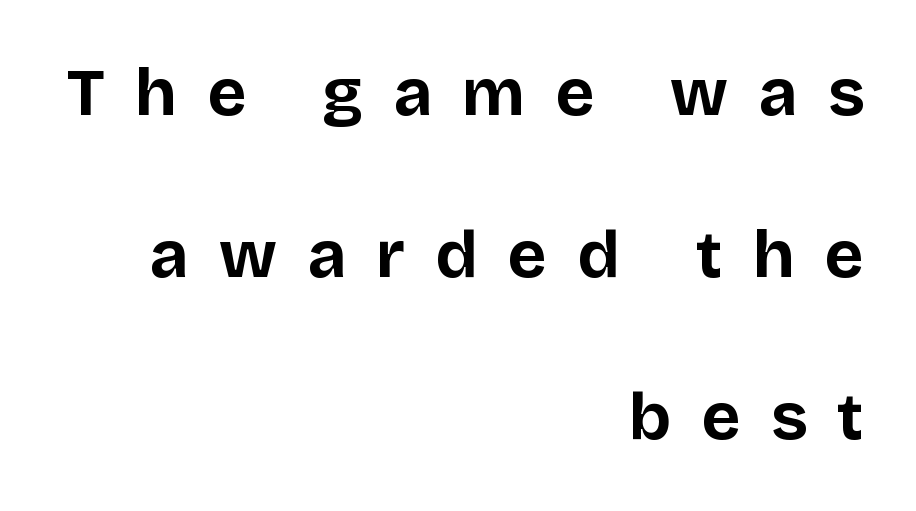
The image shows 67 px bold sans-serif type, upright; set right-aligned, loose line spacing (2.42x), unusually wide letter spacing (+0.45 em), not underlined; low stroke contrast and a large x-height.
